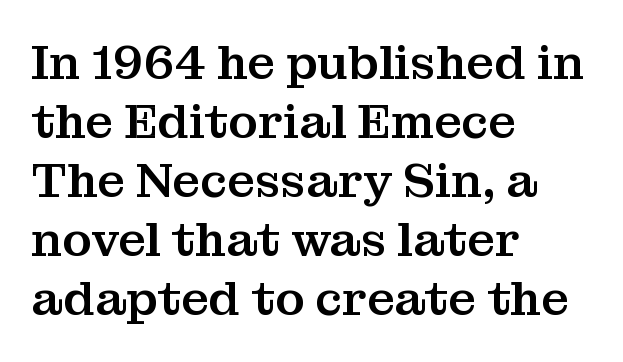
The image shows 48 px serif type, upright; set left-aligned, line spacing 1.23x, normal letter spacing, not underlined; medium stroke contrast and a medium x-height.
